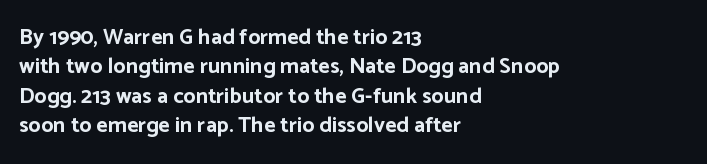
Q: Is the text bold? A: Yes.
Q: Is the text italic (slanted)? A: No, it is upright.
Q: Is the text underlined? A: No.
Q: How is the paragraph aligned? A: Left-aligned.
Q: Is the spacing between letters normal or unusually wide? A: Normal.
Q: Is the spacing between lines tight, normal or loose? A: Normal.
